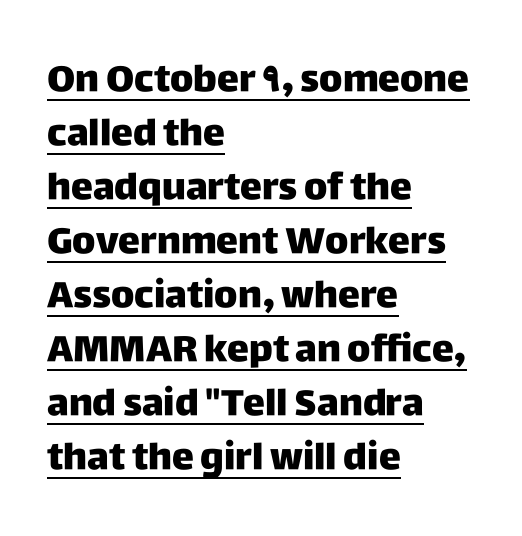
Note the varied advance widths — an 'i' is clearly narrower than an 'm'. Leftover space on each line is placed entirely after the last word. The letters stand upright; this is a roman face. Underlined type.
